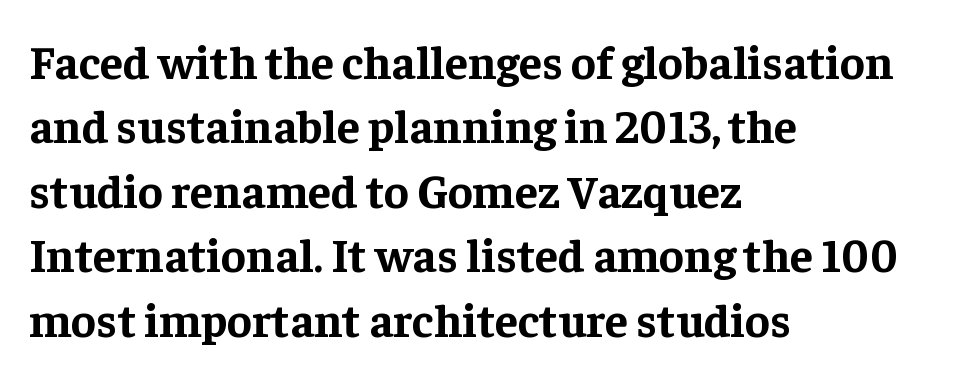
The image shows 47 px bold serif type, upright; set left-aligned, normal line spacing (1.37x), normal letter spacing, not underlined; low stroke contrast and a medium x-height.
